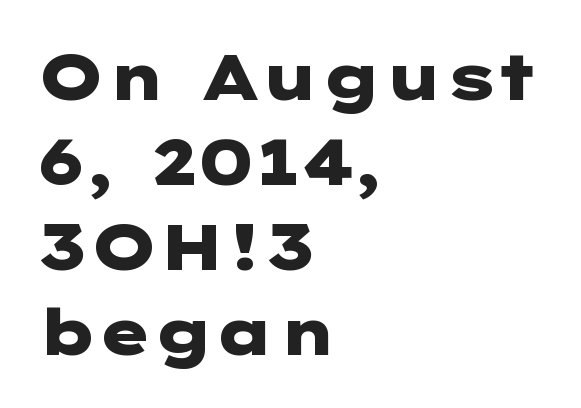
Line spacing here is normal. Notice how the stems are strictly vertical — no italics here. The face used here is rendered with its standard letterfit. Notice how the passage keeps a crisp vertical edge on the left only. The strokes are fattened all the way to bold.
